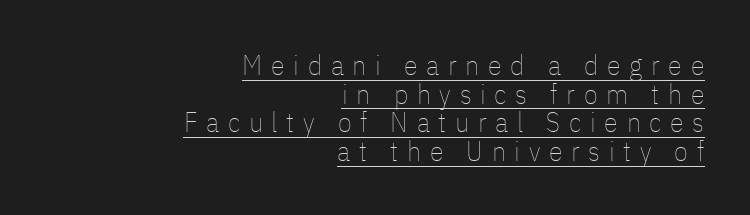
{"italic": "no", "bold": "no", "weight": "thin", "width": "condensed", "stroke_contrast": "low", "x_height": "medium", "monospaced": "no", "underline": "yes", "align": "right", "line_spacing": "tight", "line_spacing_ratio": 1.02, "letter_spacing": "wide", "letter_spacing_em": 0.31, "glyph_px": 28}
